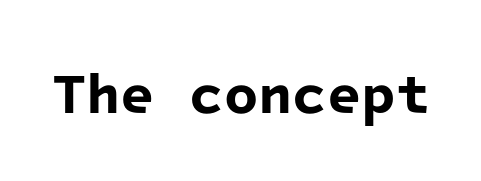
The image shows 56 px bold sans-serif type, monospaced; set normal letter spacing, not underlined; low stroke contrast and a medium x-height.
